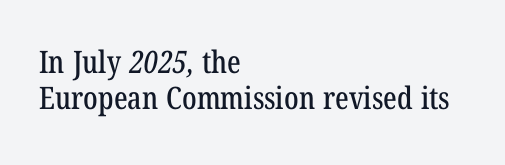
Q: Is the typeface a serif or a sans-serif typeface? A: Serif.
Q: Is the text underlined? A: No.
Q: How is the paragraph aligned? A: Left-aligned.
Q: Is the spacing between letters normal or unusually wide? A: Normal.
Q: Width (condensed, normal, or wide)? A: Condensed.
Q: Stroke contrast? A: Low.
Q: x-height? A: Medium.
Q: Monospaced? A: No.
